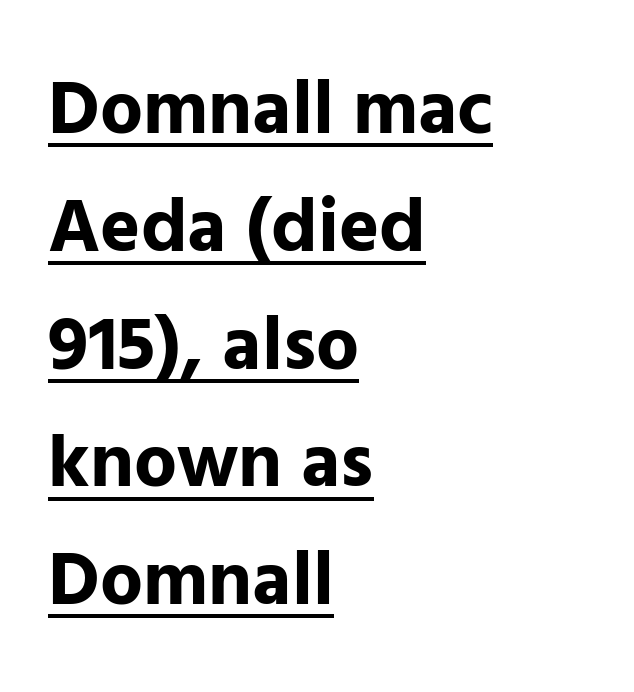
The image shows 76 px bold sans-serif type, upright; set left-aligned, normal line spacing (1.55x), normal letter spacing, underlined; low stroke contrast and a medium x-height.
